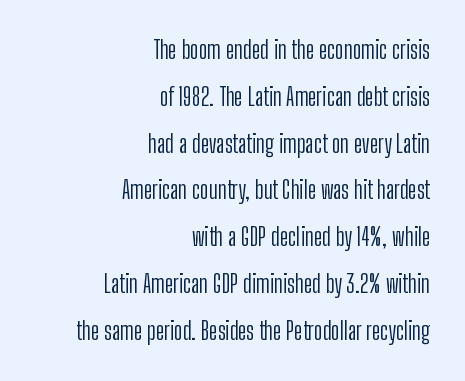
Q: Is the text bold? A: No.
Q: Is the text italic (slanted)? A: No, it is upright.
Q: Is the text underlined? A: No.
Q: How is the paragraph aligned? A: Right-aligned.
Q: Is the spacing between letters normal or unusually wide? A: Normal.
Q: Is the spacing between lines tight, normal or loose? A: Loose.
